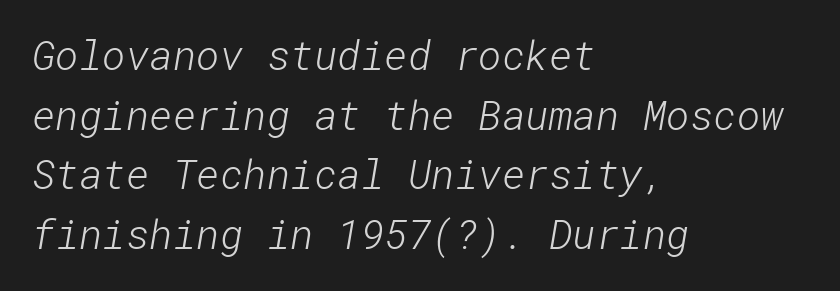
{"serif": "no", "bold": "no", "weight": "light", "width": "normal", "stroke_contrast": "low", "x_height": "medium", "underline": "no", "align": "left", "line_spacing": "normal", "line_spacing_ratio": 1.49, "letter_spacing": "normal", "letter_spacing_em": 0.0, "glyph_px": 40}
